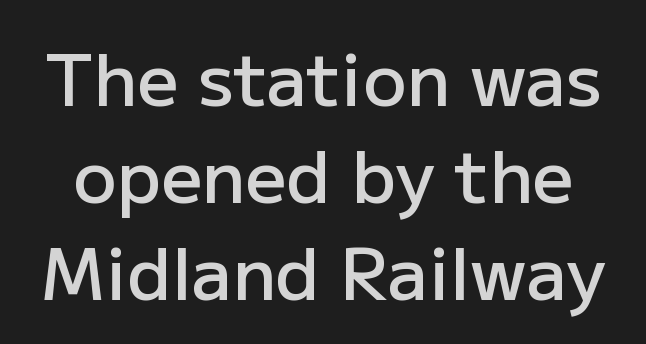
{"serif": "no", "italic": "no", "bold": "semi", "weight": "semibold", "width": "normal", "stroke_contrast": "low", "x_height": "medium", "monospaced": "no", "underline": "no", "line_spacing": "normal", "line_spacing_ratio": 1.35, "letter_spacing": "normal", "letter_spacing_em": 0.0, "glyph_px": 72}
